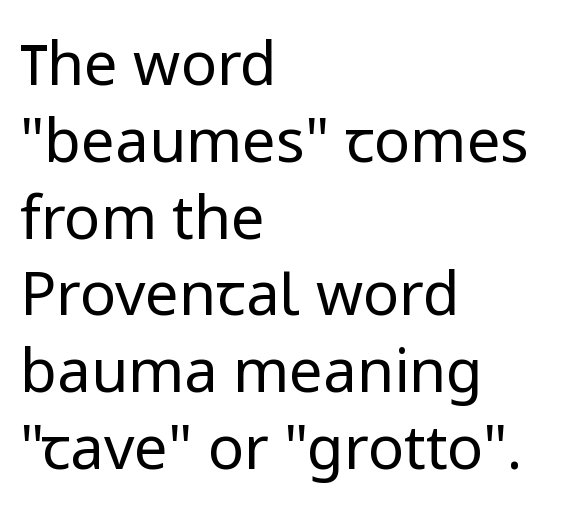
{"serif": "no", "italic": "no", "bold": "no", "weight": "regular", "width": "normal", "stroke_contrast": "low", "x_height": "medium", "monospaced": "no", "underline": "no", "align": "left", "line_spacing": "normal", "line_spacing_ratio": 1.28, "letter_spacing": "normal", "letter_spacing_em": 0.0, "glyph_px": 60}
